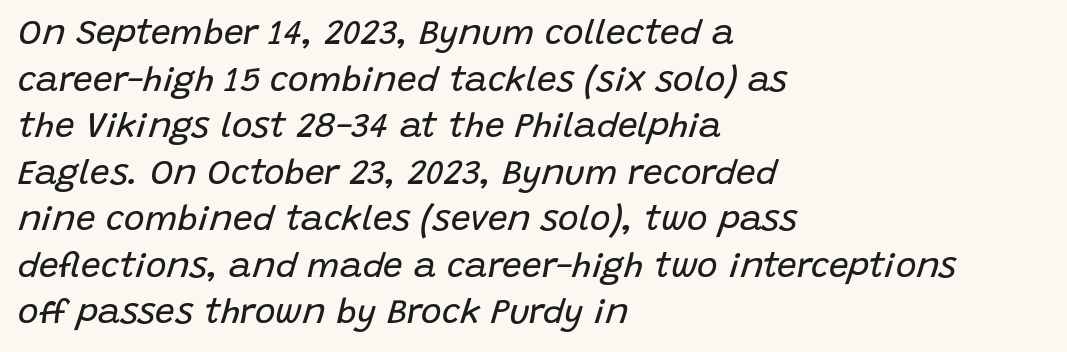
The cut favours lightness, reaching ordinary text weight at its darkest. Just letters on the line, the space beneath them empty. Short note: letters normally spaced. The glyphs look as if they've been sheared to an angle.
